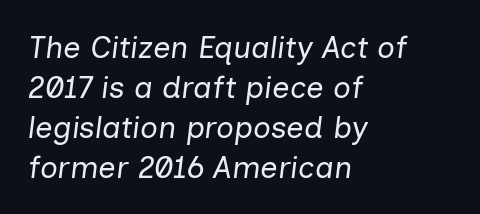
The baseline area is clear. The type is set solid horizontally, with unmodified tracking. Caption: face not bold, strokes unweighted. The text carries the slant typical of an italic or oblique font.
